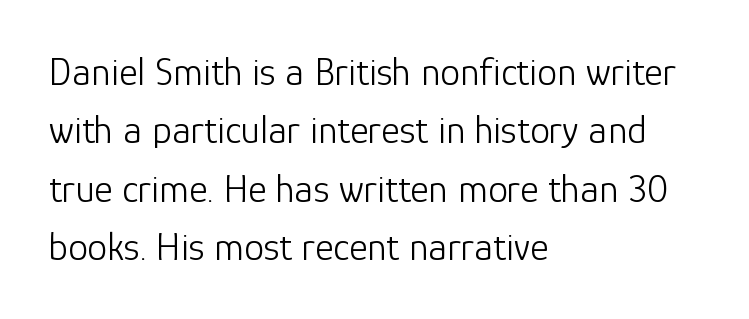
{"serif": "no", "italic": "no", "bold": "no", "weight": "light", "width": "normal", "stroke_contrast": "low", "x_height": "medium", "monospaced": "no", "underline": "no", "align": "left", "line_spacing": "normal", "line_spacing_ratio": 1.46, "letter_spacing": "normal", "letter_spacing_em": 0.0, "glyph_px": 40}
